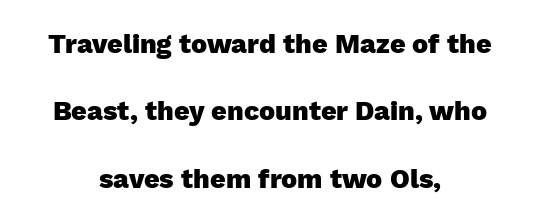
Q: Is the text bold? A: Yes.
Q: Is the text italic (slanted)? A: No, it is upright.
Q: Is the text underlined? A: No.
Q: How is the paragraph aligned? A: Centered.
Q: Is the spacing between letters normal or unusually wide? A: Normal.
Q: Is the spacing between lines tight, normal or loose? A: Loose.
